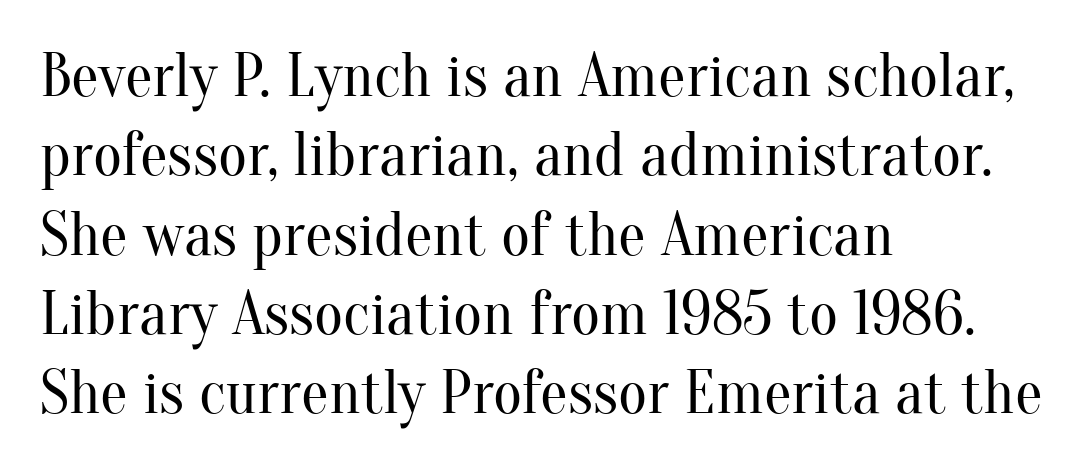
The image shows 62 px regular-weight serif type, upright; set left-aligned, normal line spacing (1.28x), normal letter spacing, not underlined; medium stroke contrast and a small x-height.
